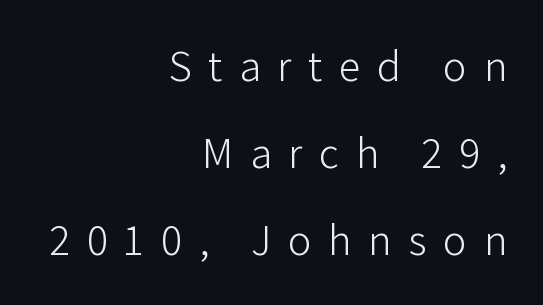
{"serif": "no", "italic": "no", "bold": "no", "weight": "light", "width": "normal", "stroke_contrast": "low", "x_height": "medium", "monospaced": "no", "underline": "no", "align": "right", "line_spacing": "loose", "line_spacing_ratio": 1.98, "letter_spacing": "wide", "letter_spacing_em": 0.38, "glyph_px": 44}
